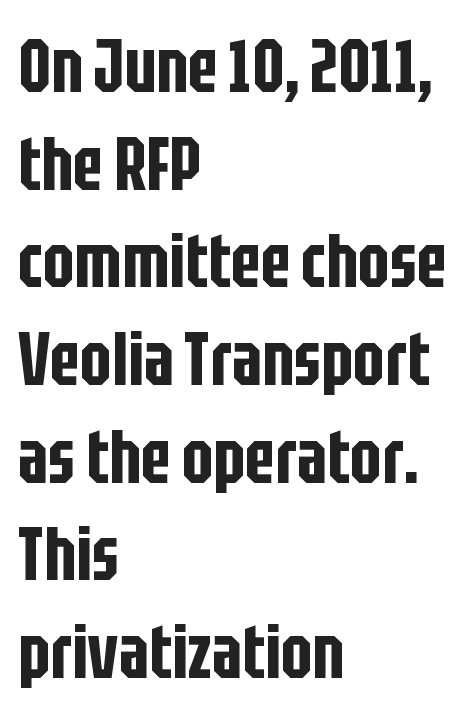
The image shows 74 px condensed sans-serif type, upright; set left-aligned, normal line spacing (1.32x), normal letter spacing, not underlined; low stroke contrast and a large x-height.
